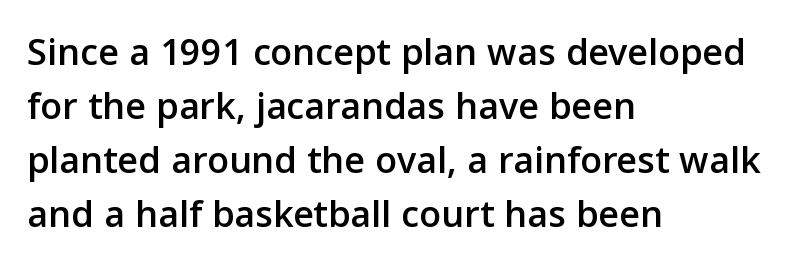
{"serif": "no", "italic": "no", "width": "normal", "stroke_contrast": "low", "x_height": "medium", "monospaced": "no", "underline": "no", "align": "left", "line_spacing": "normal", "line_spacing_ratio": 1.35, "letter_spacing": "normal", "letter_spacing_em": 0.0, "glyph_px": 40}
